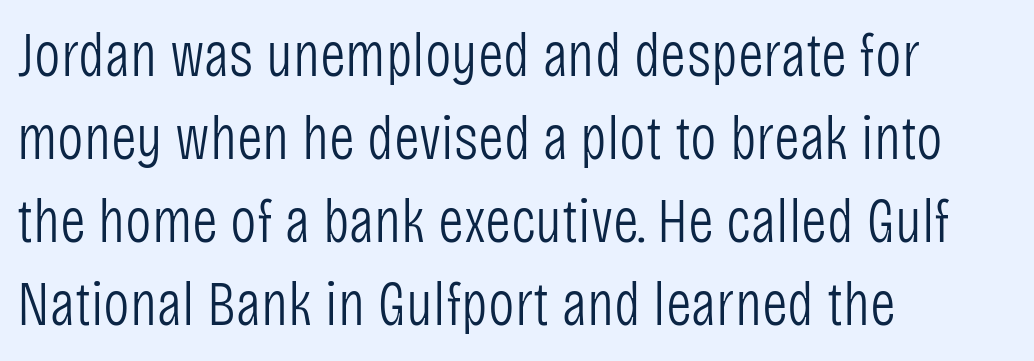
{"serif": "no", "italic": "no", "bold": "no", "weight": "light", "width": "condensed", "stroke_contrast": "low", "x_height": "large", "monospaced": "no", "underline": "no", "align": "left", "line_spacing": "normal", "line_spacing_ratio": 1.32, "letter_spacing": "normal", "letter_spacing_em": 0.0, "glyph_px": 63}
